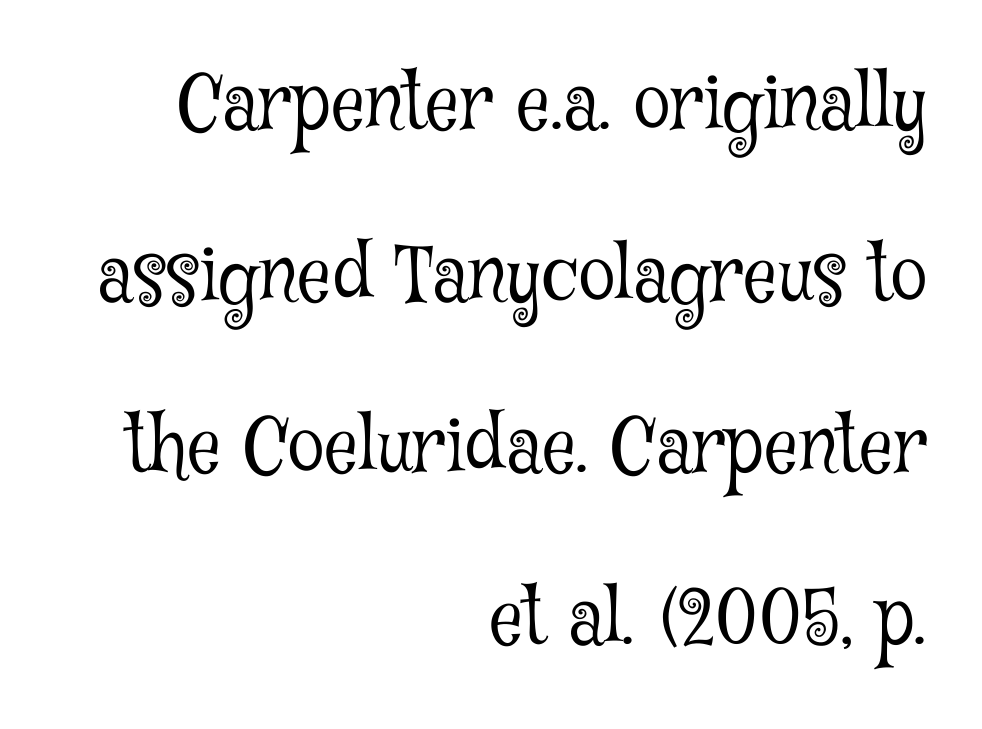
{"serif": "yes", "italic": "no", "bold": "no", "weight": "light", "width": "condensed", "stroke_contrast": "low", "x_height": "medium", "monospaced": "no", "underline": "no", "align": "right", "line_spacing": "loose", "line_spacing_ratio": 2.29, "letter_spacing": "normal", "letter_spacing_em": 0.0, "glyph_px": 75}
